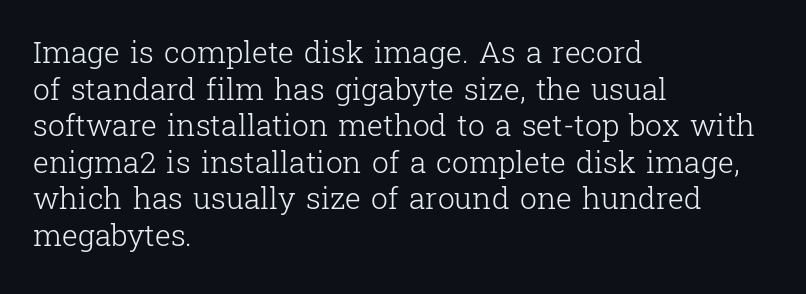
In terms of letterspacing, this is plain default setting. The lettering stays uniformly vertical, giving the passage a roman look. Alignment: flush left. This sample uses a serif face. The letters look calm and open, with moderate or lighter stems.
